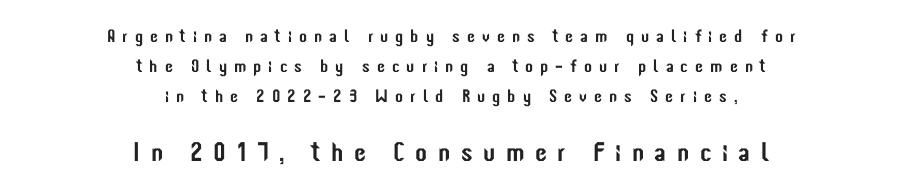
Q: Is the text italic (slanted)? A: No, it is upright.
Q: Is the text underlined? A: No.
Q: How is the paragraph aligned? A: Centered.
Q: Is the spacing between letters normal or unusually wide? A: Unusually wide.
Q: Is the spacing between lines tight, normal or loose? A: Normal.
Q: Which block of text is set in a larger size, the first (top) or the second (bottom)? A: The second (bottom) one.
